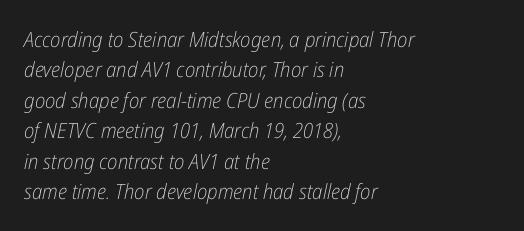
Q: Is the text bold? A: No.
Q: Is the text italic (slanted)? A: Yes, it leans right by about 12 degrees.
Q: Is the text underlined? A: No.
Q: How is the paragraph aligned? A: Left-aligned.
Q: Is the spacing between letters normal or unusually wide? A: Normal.
Q: Is the spacing between lines tight, normal or loose? A: Normal.
